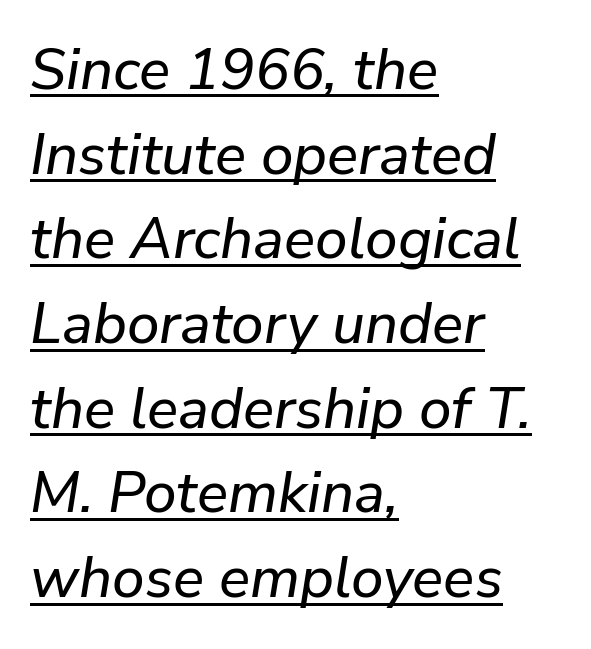
Q: Is the text italic (slanted)? A: Yes, it leans right by about 9 degrees.
Q: Is the text underlined? A: Yes.
Q: How is the paragraph aligned? A: Left-aligned.
Q: Is the spacing between letters normal or unusually wide? A: Normal.
Q: Is the spacing between lines tight, normal or loose? A: Normal.
Q: Width (condensed, normal, or wide)? A: Normal.
Q: Stroke contrast? A: Low.
Q: x-height? A: Medium.
Q: Monospaced? A: No.
